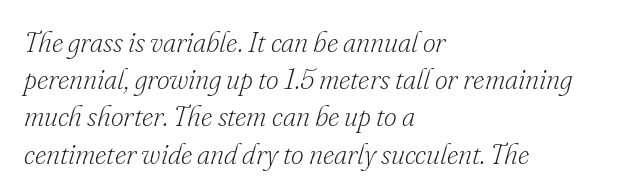
The image shows 28 px light serif type, italic (leaning right); set left-aligned, normal line spacing (1.33x), normal letter spacing, not underlined; low stroke contrast and a small x-height.
